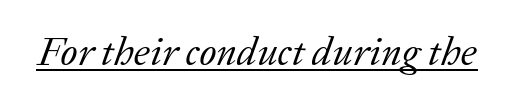
The image shows 40 px regular-weight serif type, italic (leaning right); set normal letter spacing, underlined; low stroke contrast and a medium x-height.
